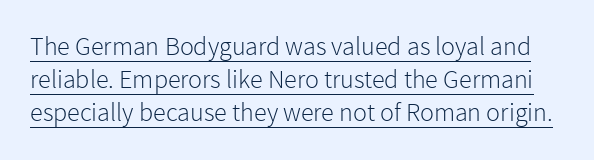
No chunkiness to these letters — they're not bold. Descenders here cross a horizontal rule under the line. Notice how descenders clear the ascenders below comfortably — that's standard leading. The type is set solid horizontally, with unmodified tracking.
